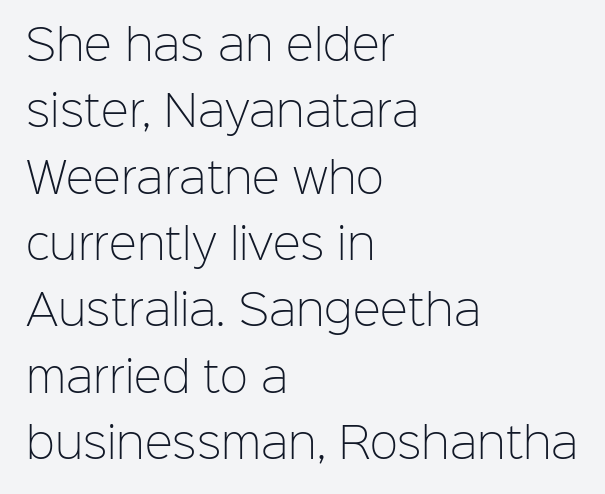
{"serif": "no", "italic": "no", "bold": "no", "weight": "light", "width": "normal", "stroke_contrast": "low", "x_height": "medium", "monospaced": "no", "underline": "no", "align": "left", "line_spacing": "normal", "line_spacing_ratio": 1.58, "letter_spacing": "normal", "letter_spacing_em": 0.0, "glyph_px": 42}
